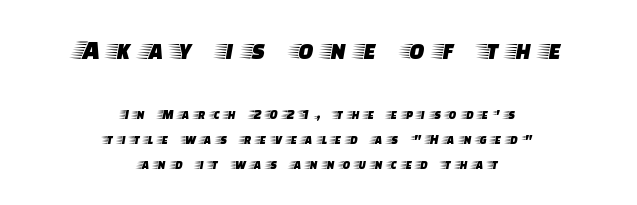
The image shows 28 px wide serif type; set centered, line spacing 1.79x, unusually wide letter spacing (+0.4 em), not underlined; the first (top) block is 2.0x larger; low stroke contrast and a large x-height.
